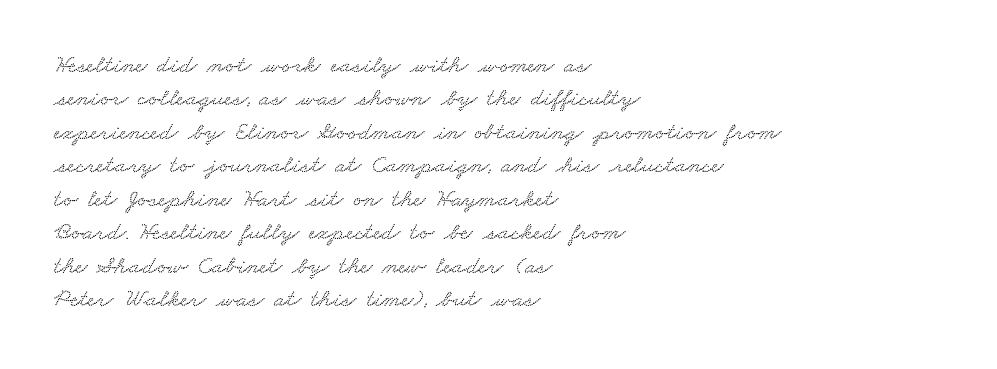
{"underline": "no", "align": "left", "line_spacing": "normal", "line_spacing_ratio": 1.34, "letter_spacing": "normal", "letter_spacing_em": 0.0, "glyph_px": 25}
